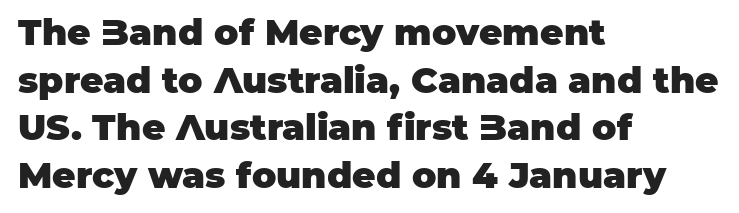
To sum up the face: it is a sans, with no serifs. Rows of type keep a routine distance in the vertical direction. The tracking reads as untouched default to a designer's eye. Look at the stroke-to-counter ratio: heavy, a bold.
